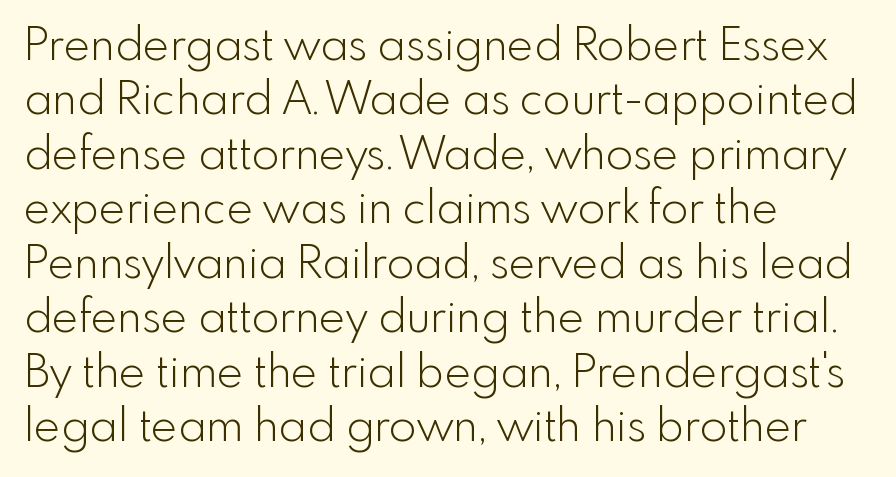
The axis of the letterforms is exactly vertical. The weight would be labelled regular, book, light, or lighter still. Check under the words: just untouched page. The gaps between neighbouring characters are ordinary and unremarkable. The setting favours the left margin, as ordinary paragraphs usually do. Each letter's strokes conclude bluntly, with no projecting serifs.
